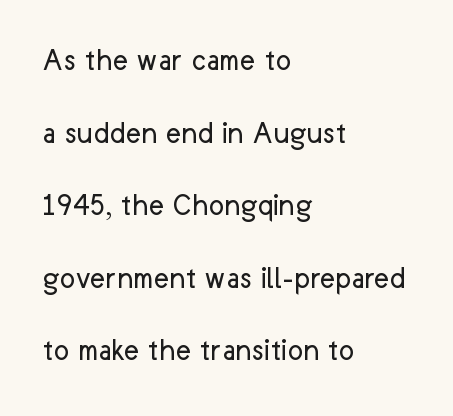
{"serif": "no", "italic": "no", "bold": "no", "weight": "regular", "width": "normal", "stroke_contrast": "low", "x_height": "medium", "monospaced": "no", "underline": "no", "align": "left", "line_spacing": "loose", "line_spacing_ratio": 2.2, "letter_spacing": "normal", "letter_spacing_em": 0.0, "glyph_px": 33}
